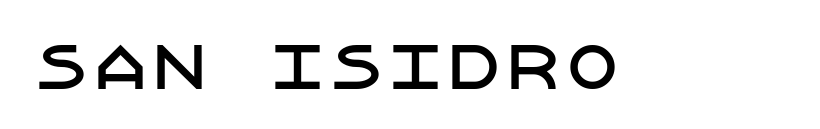
Q: Is the text italic (slanted)? A: No, it is upright.
Q: Is the typeface a serif or a sans-serif typeface? A: Sans-serif.
Q: Is the text underlined? A: No.
Q: Is the spacing between letters normal or unusually wide? A: Normal.
Q: Width (condensed, normal, or wide)? A: Normal.
Q: Stroke contrast? A: Low.
Q: x-height? A: Large.
